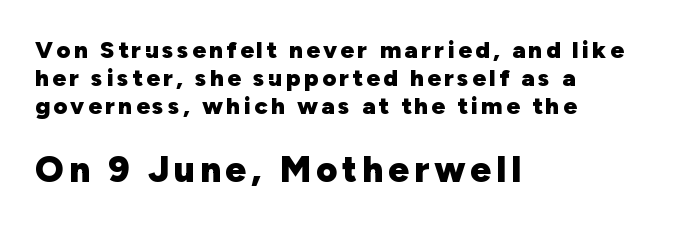
{"serif": "no", "italic": "no", "bold": "yes", "weight": "heavy", "width": "normal", "stroke_contrast": "low", "x_height": "medium", "monospaced": "no", "underline": "no", "align": "left", "line_spacing_ratio": 1.16, "larger_block": "second", "size_ratio": 1.5, "glyph_px": 36}
